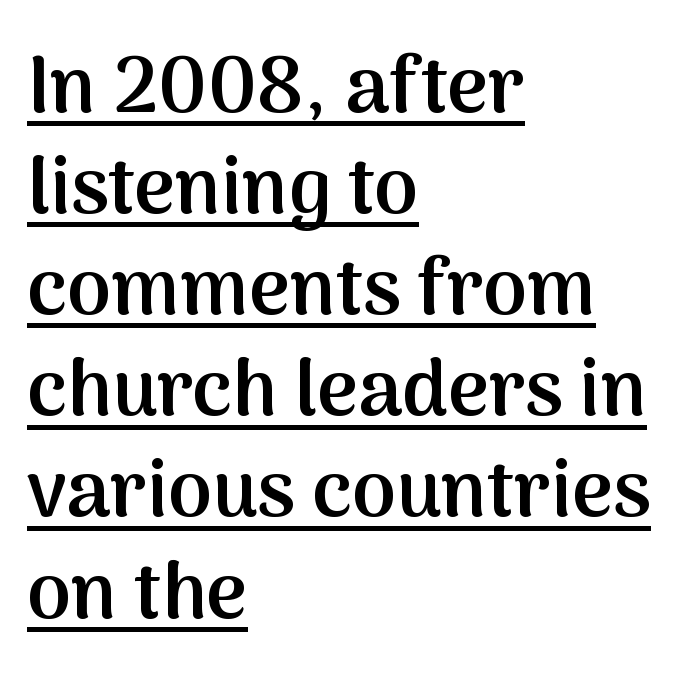
{"serif": "no", "italic": "no", "bold": "semi", "weight": "semibold", "width": "normal", "stroke_contrast": "medium", "x_height": "medium", "monospaced": "no", "underline": "yes", "align": "left", "line_spacing": "normal", "line_spacing_ratio": 1.28, "letter_spacing": "normal", "letter_spacing_em": 0.0, "glyph_px": 79}
